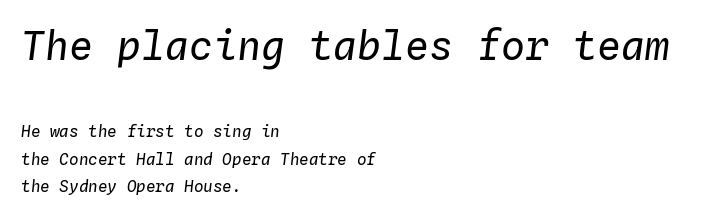
{"italic": "yes", "lean": "right", "slant_degrees": 4, "bold": "no", "weight": "regular", "width": "normal", "stroke_contrast": "low", "x_height": "medium", "monospaced": "yes", "underline": "no", "align": "left", "line_spacing_ratio": 1.71, "letter_spacing": "normal", "letter_spacing_em": 0.0, "larger_block": "first", "size_ratio": 2.5, "glyph_px": 40}
